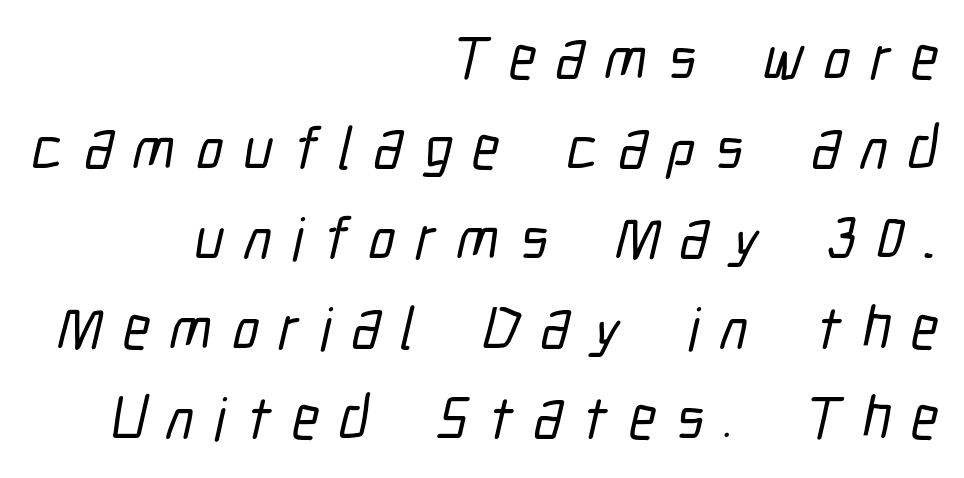
{"serif": "no", "width": "condensed", "stroke_contrast": "low", "x_height": "medium", "monospaced": "no", "underline": "no", "align": "right", "line_spacing": "normal", "line_spacing_ratio": 1.5, "letter_spacing": "wide", "letter_spacing_em": 0.34, "glyph_px": 60}
